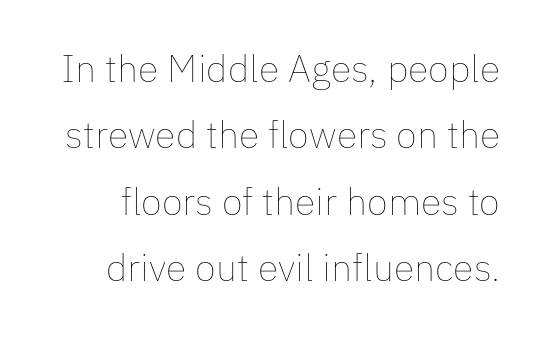
Q: Is the text bold? A: No.
Q: Is the text italic (slanted)? A: No, it is upright.
Q: Is the text underlined? A: No.
Q: Is the spacing between letters normal or unusually wide? A: Normal.
Q: Width (condensed, normal, or wide)? A: Normal.
Q: Stroke contrast? A: Low.
Q: x-height? A: Medium.
Q: Monospaced? A: No.
